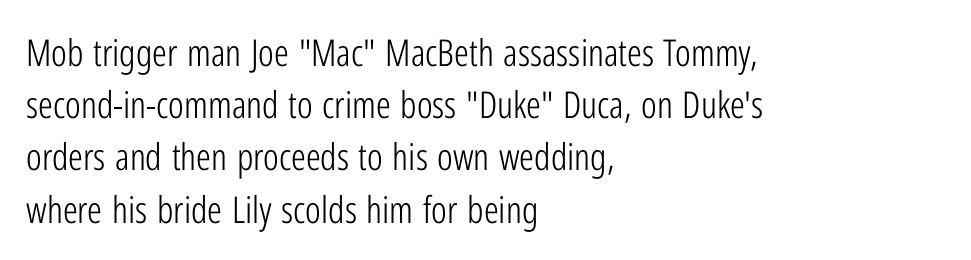
Q: Is the text bold? A: No.
Q: Is the text italic (slanted)? A: No, it is upright.
Q: Is the typeface a serif or a sans-serif typeface? A: Sans-serif.
Q: Is the text underlined? A: No.
Q: How is the paragraph aligned? A: Left-aligned.
Q: Is the spacing between letters normal or unusually wide? A: Normal.
Q: Is the spacing between lines tight, normal or loose? A: Normal.
Q: Width (condensed, normal, or wide)? A: Condensed.
Q: Stroke contrast? A: Low.
Q: x-height? A: Medium.
Q: Monospaced? A: No.
